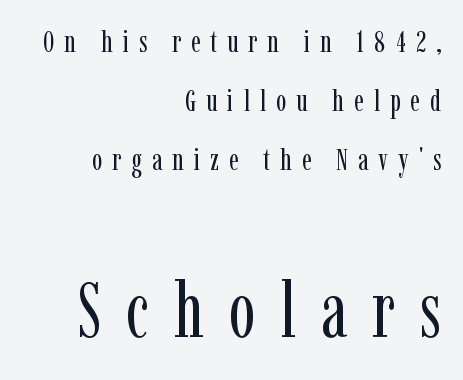
{"serif": "yes", "italic": "no", "bold": "no", "weight": "regular", "width": "condensed", "stroke_contrast": "low", "x_height": "medium", "monospaced": "no", "underline": "no", "align": "right", "line_spacing": "loose", "line_spacing_ratio": 1.91, "letter_spacing": "wide", "letter_spacing_em": 0.32, "larger_block": "second", "size_ratio": 2.52, "glyph_px": 78}
